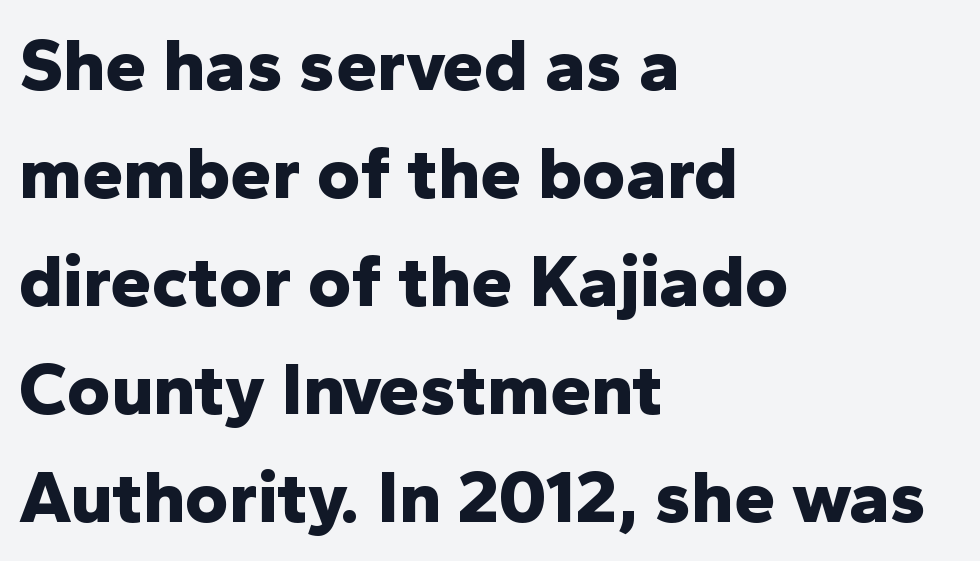
Q: Is the text bold? A: Yes.
Q: Is the text italic (slanted)? A: No, it is upright.
Q: Is the typeface a serif or a sans-serif typeface? A: Sans-serif.
Q: Is the text underlined? A: No.
Q: How is the paragraph aligned? A: Left-aligned.
Q: Is the spacing between letters normal or unusually wide? A: Normal.
Q: Is the spacing between lines tight, normal or loose? A: Normal.
Q: Width (condensed, normal, or wide)? A: Normal.
Q: Stroke contrast? A: Low.
Q: x-height? A: Medium.
Q: Monospaced? A: No.
